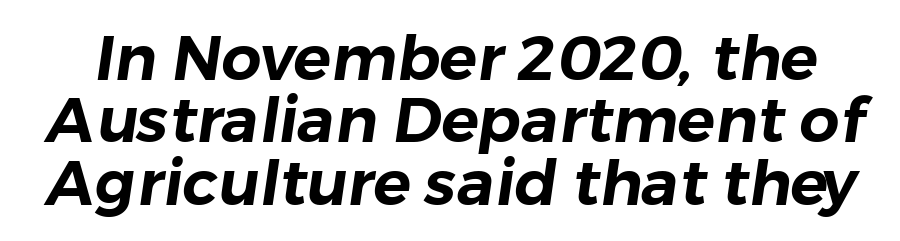
{"serif": "no", "width": "normal", "stroke_contrast": "low", "x_height": "medium", "monospaced": "no", "underline": "no", "line_spacing": "tight", "line_spacing_ratio": 0.99, "letter_spacing": "normal", "letter_spacing_em": 0.0, "glyph_px": 63}
